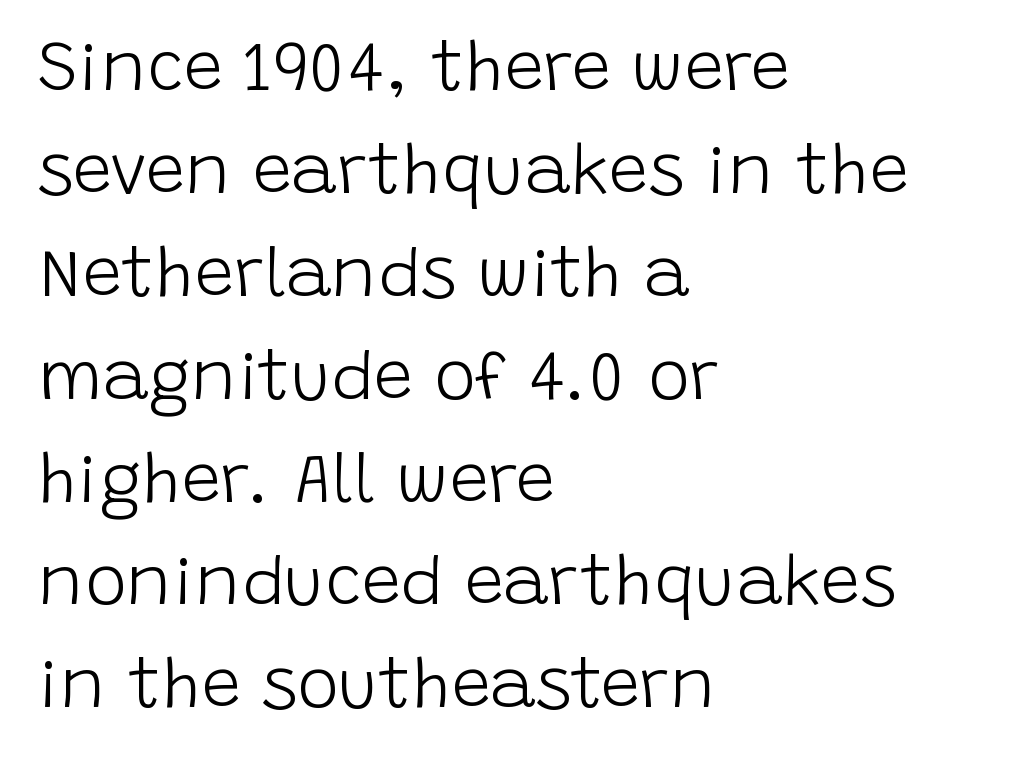
{"serif": "no", "italic": "no", "bold": "no", "weight": "light", "width": "normal", "stroke_contrast": "low", "x_height": "large", "monospaced": "no", "underline": "no", "align": "left", "line_spacing": "normal", "line_spacing_ratio": 1.47, "letter_spacing": "normal", "letter_spacing_em": 0.0, "glyph_px": 70}
